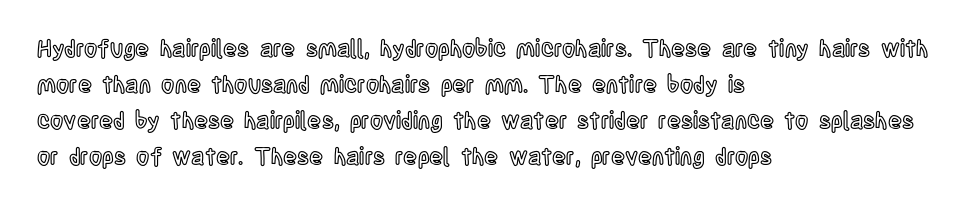
Regular leading. Check under the words: just untouched page. The type is set solid horizontally, with unmodified tracking. The paragraph has a hard left edge and a soft right edge.
